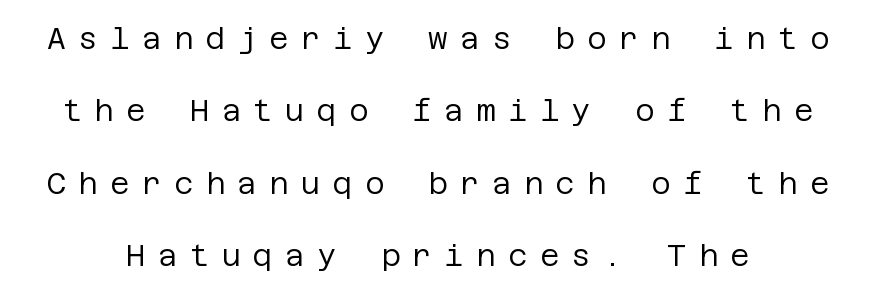
The image shows 30 px regular-weight sans-serif type, upright; set loose line spacing (2.41x), unusually wide letter spacing (+0.41 em), not underlined; low stroke contrast and a large x-height.
